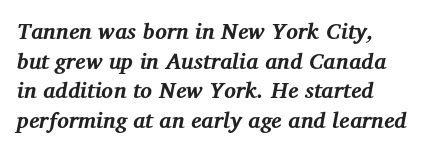
The image shows 22 px bold type, italic (leaning right); set normal line spacing (1.35x), normal letter spacing, not underlined.
